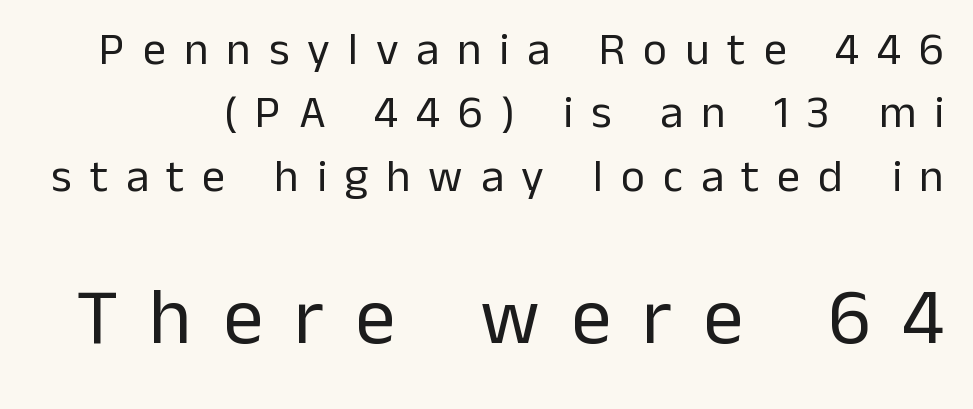
The image shows 80 px regular-weight sans-serif type, upright; set normal line spacing (1.38x), unusually wide letter spacing (+0.39 em), not underlined; the second (bottom) block is 1.74x larger; low stroke contrast and a medium x-height.
